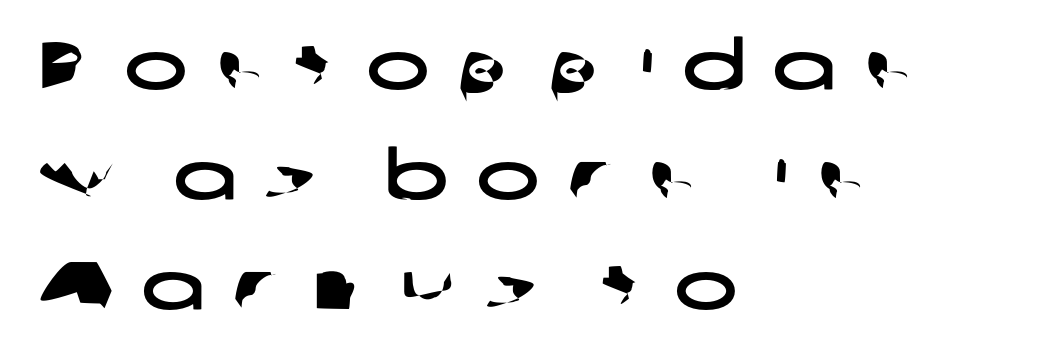
The image shows 67 px wide sans-serif type; set left-aligned, normal line spacing (1.64x), unusually wide letter spacing (+0.42 em), not underlined; low stroke contrast and a medium x-height.
